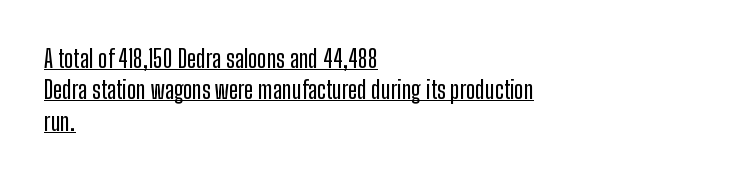
{"italic": "no", "underline": "yes", "align": "left", "line_spacing": "normal", "line_spacing_ratio": 1.31, "letter_spacing": "normal", "letter_spacing_em": 0.0, "glyph_px": 24}
